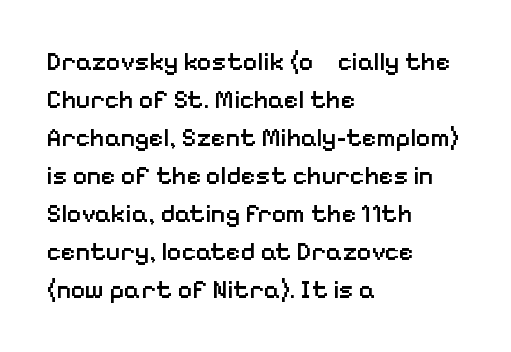
{"italic": "no", "bold": "semi", "underline": "no", "align": "left", "line_spacing": "normal", "line_spacing_ratio": 1.52, "letter_spacing": "normal", "letter_spacing_em": 0.0, "glyph_px": 25}
